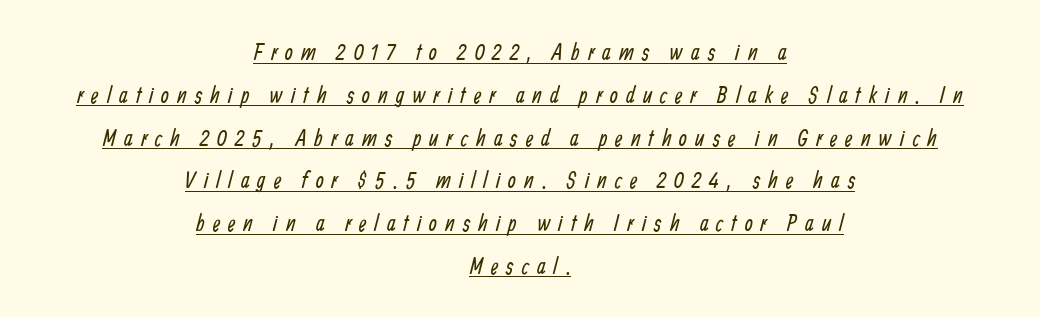
The image shows 23 px text type; set centered, line spacing 1.86x, unusually wide letter spacing (+0.35 em), underlined.
